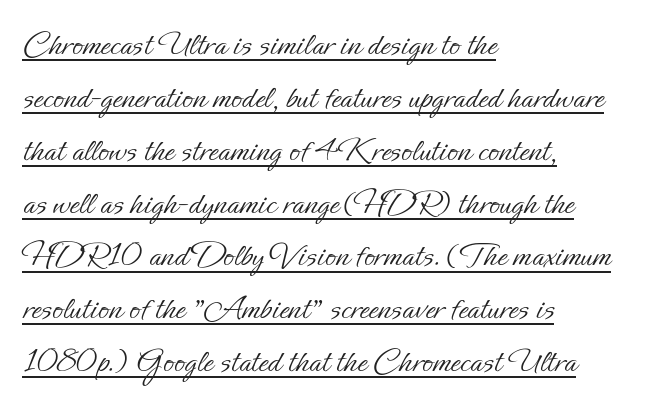
{"bold": "no", "weight": "light", "width": "normal", "stroke_contrast": "low", "x_height": "small", "monospaced": "no", "underline": "yes", "align": "left", "line_spacing": "normal", "line_spacing_ratio": 1.51, "letter_spacing": "normal", "letter_spacing_em": 0.0, "glyph_px": 35}
